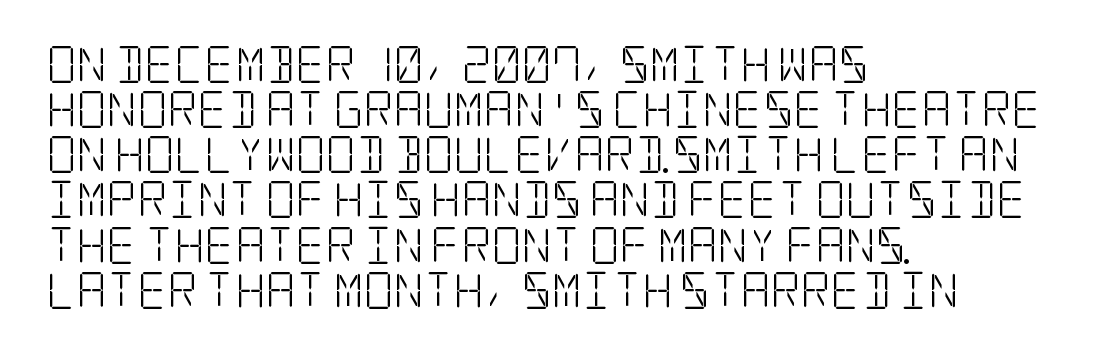
Q: Is the text bold? A: No.
Q: Is the text italic (slanted)? A: No, it is upright.
Q: Is the typeface a serif or a sans-serif typeface? A: Serif.
Q: Is the text underlined? A: No.
Q: How is the paragraph aligned? A: Left-aligned.
Q: Is the spacing between letters normal or unusually wide? A: Normal.
Q: Width (condensed, normal, or wide)? A: Condensed.
Q: Stroke contrast? A: Low.
Q: x-height? A: Large.
